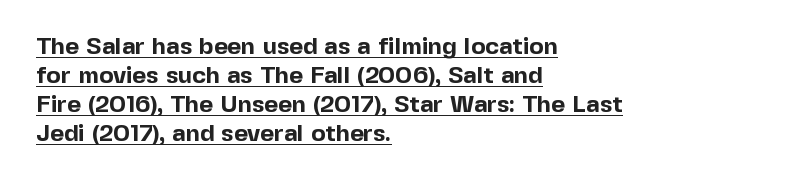
{"italic": "no", "bold": "yes", "underline": "yes", "align": "left", "line_spacing_ratio": 1.21, "letter_spacing": "normal", "letter_spacing_em": 0.0, "glyph_px": 24}
